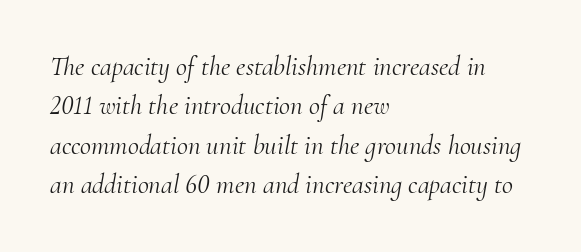
The image shows 27 px text type, italic (leaning right); set left-aligned, normal line spacing (1.46x), normal letter spacing, not underlined.
